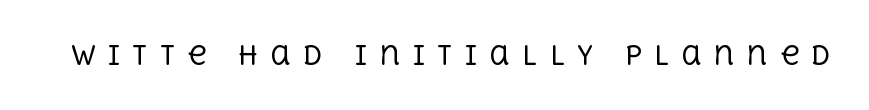
{"italic": "no", "bold": "no", "underline": "no", "letter_spacing": "wide", "letter_spacing_em": 0.46, "glyph_px": 26}
